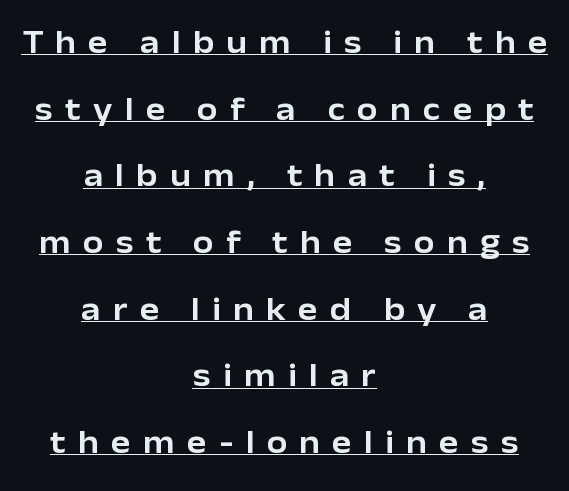
{"serif": "no", "italic": "no", "width": "normal", "stroke_contrast": "low", "x_height": "medium", "monospaced": "no", "underline": "yes", "align": "center", "line_spacing": "loose", "line_spacing_ratio": 2.02, "letter_spacing": "wide", "letter_spacing_em": 0.37, "glyph_px": 33}
